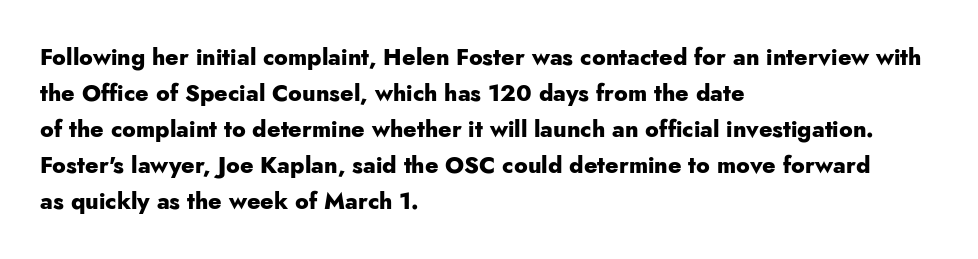
The image shows 23 px bold type, upright; set left-aligned, normal line spacing (1.57x), normal letter spacing, not underlined.
